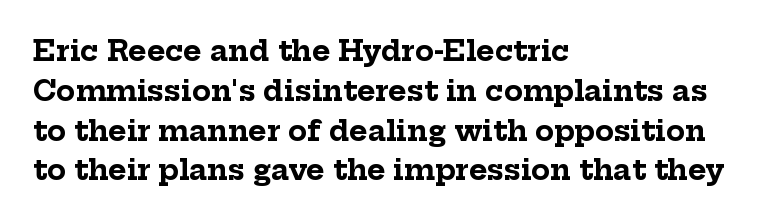
Q: Is the text bold? A: Yes.
Q: Is the text italic (slanted)? A: No, it is upright.
Q: Is the typeface a serif or a sans-serif typeface? A: Serif.
Q: Is the text underlined? A: No.
Q: How is the paragraph aligned? A: Left-aligned.
Q: Is the spacing between letters normal or unusually wide? A: Normal.
Q: Is the spacing between lines tight, normal or loose? A: Normal.
Q: Width (condensed, normal, or wide)? A: Normal.
Q: Stroke contrast? A: Low.
Q: x-height? A: Medium.
Q: Monospaced? A: No.
